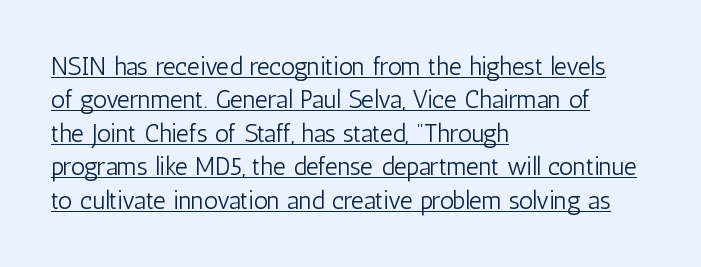
Casual observation: everything's shoved over to the left. Between one letter and the next there's only the usual sliver of space. Underlining? Definitely there. This is the regular roman posture of the typeface.
